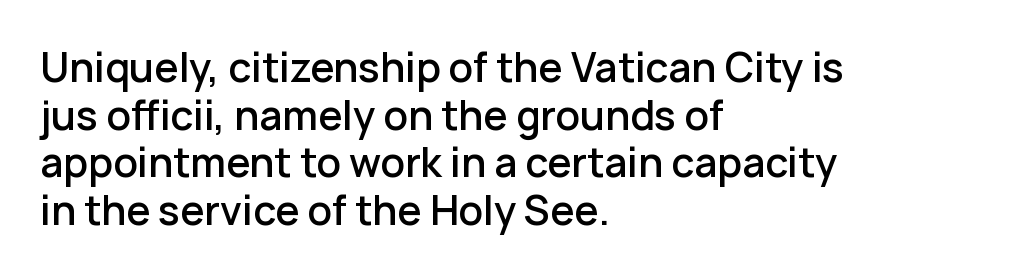
A somewhat darkened texture: the type is semibold rather than bold. The letters advance in unequal steps, a hallmark of proportional type. Notice how the passage keeps a crisp vertical edge on the left only. Students, note that the glyphs here touch the page at normal intervals. The font's upright variant was chosen for this text. Regarding serifs, this sample does without them.
